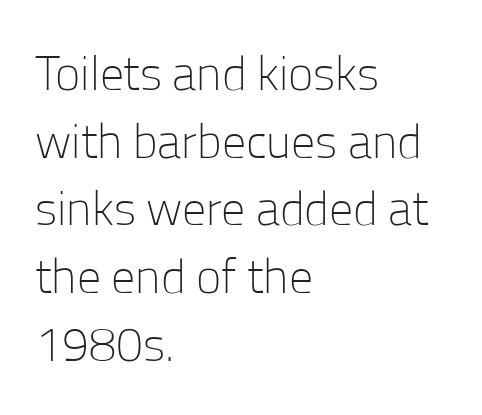
The image shows 48 px light sans-serif type, upright; set left-aligned, normal line spacing (1.41x), normal letter spacing, not underlined; low stroke contrast and a medium x-height.
